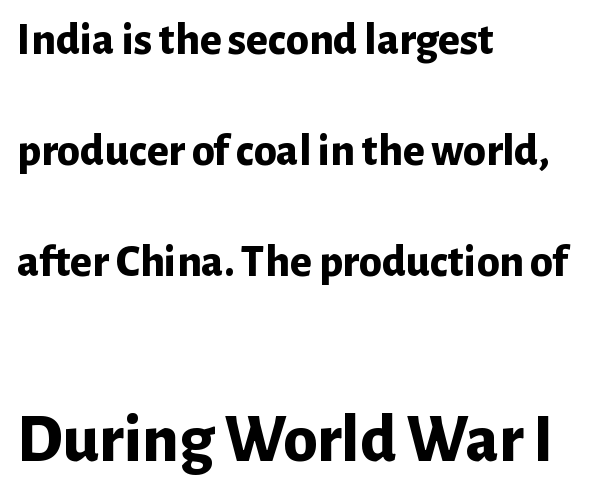
The image shows 69 px bold sans-serif type, upright; set left-aligned, loose line spacing (2.41x), normal letter spacing, not underlined; the second (bottom) block is 1.5x larger; low stroke contrast and a medium x-height.
